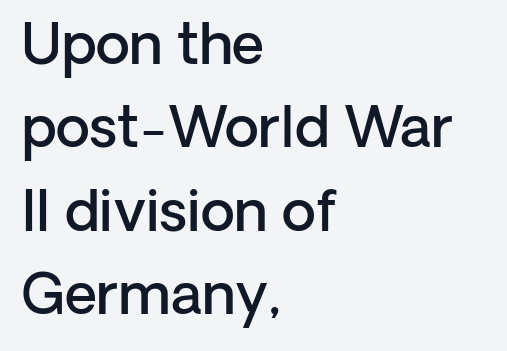
The image shows 56 px semibold sans-serif type, upright; set left-aligned, normal line spacing (1.49x), normal letter spacing, not underlined; low stroke contrast and a medium x-height.
